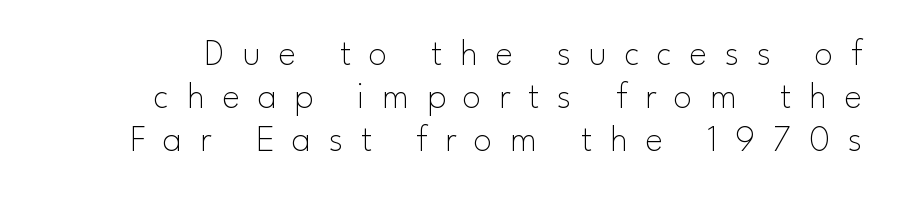
Q: Is the text bold? A: No.
Q: Is the text italic (slanted)? A: No, it is upright.
Q: Is the typeface a serif or a sans-serif typeface? A: Sans-serif.
Q: Is the text underlined? A: No.
Q: Is the spacing between letters normal or unusually wide? A: Unusually wide.
Q: Width (condensed, normal, or wide)? A: Normal.
Q: Stroke contrast? A: Low.
Q: x-height? A: Small.
Q: Monospaced? A: No.
